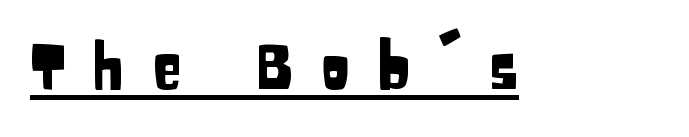
The specimen reads as upright at a glance. I'd call this a sans setting — the letters go barefoot. The letters advance in unequal steps, a hallmark of proportional type. Does a line run under the words? Yes, clearly. The letters are spread apart with noticeably loose tracking.
